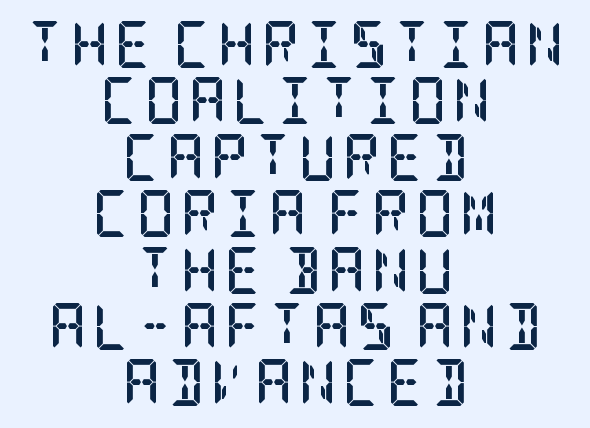
{"serif": "yes", "italic": "no", "bold": "yes", "weight": "semibold", "width": "condensed", "stroke_contrast": "low", "x_height": "large", "underline": "no", "align": "center", "line_spacing_ratio": 1.2, "glyph_px": 47}
